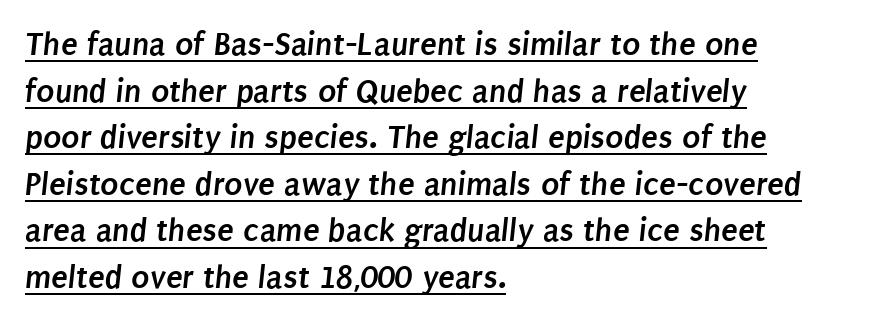
{"serif": "no", "bold": "yes", "weight": "semibold", "width": "condensed", "stroke_contrast": "low", "x_height": "large", "monospaced": "no", "underline": "yes", "align": "left", "line_spacing": "normal", "line_spacing_ratio": 1.37, "letter_spacing": "normal", "letter_spacing_em": 0.0, "glyph_px": 34}
